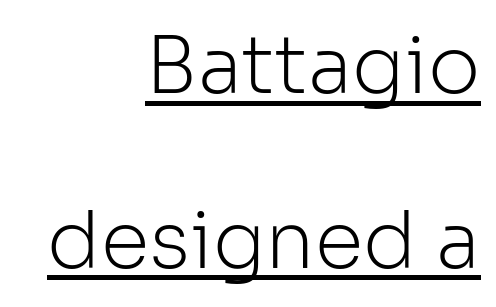
The image shows 79 px light sans-serif type, upright; set right-aligned, loose line spacing (2.21x), normal letter spacing, underlined; low stroke contrast and a medium x-height.
